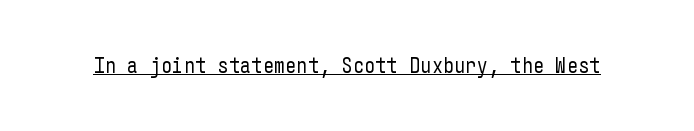
{"italic": "no", "bold": "no", "underline": "yes", "letter_spacing": "normal", "letter_spacing_em": 0.0, "glyph_px": 22}
